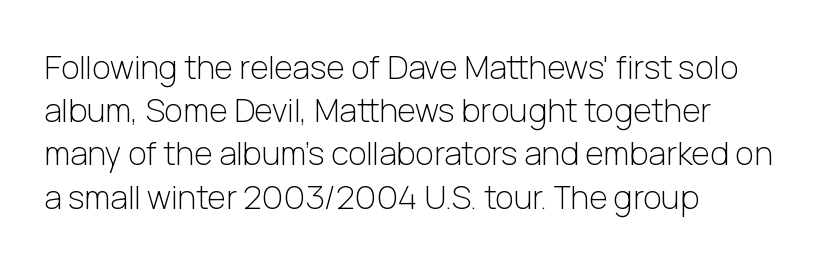
Q: Is the text bold? A: No.
Q: Is the text italic (slanted)? A: No, it is upright.
Q: Is the typeface a serif or a sans-serif typeface? A: Sans-serif.
Q: Is the text underlined? A: No.
Q: How is the paragraph aligned? A: Left-aligned.
Q: Is the spacing between letters normal or unusually wide? A: Normal.
Q: Is the spacing between lines tight, normal or loose? A: Normal.
Q: Width (condensed, normal, or wide)? A: Normal.
Q: Stroke contrast? A: Low.
Q: x-height? A: Medium.
Q: Monospaced? A: No.
